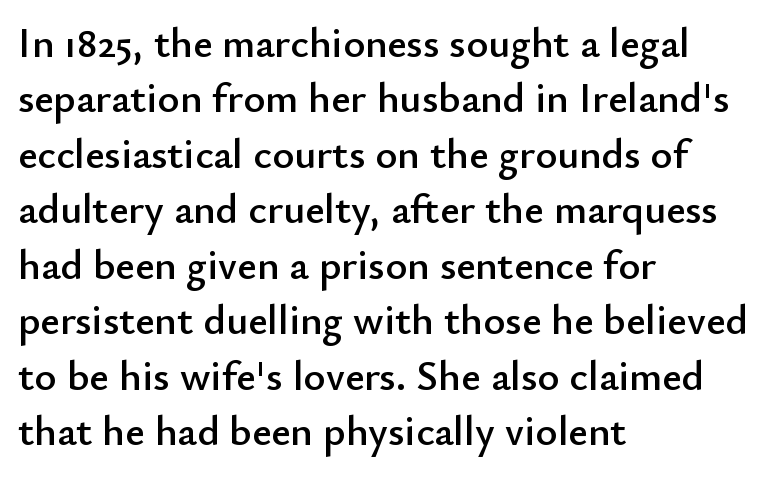
This rendering employs a face without finishing strokes, i.e., a sans-serif. Looks like regular typesetting: each glyph gets only the width it needs. Left-aligned paragraph, ragged on the right. Reading down the column, the eye jumps a familiar distance to each next line. Tracking value appears to be zero — textbook default spacing. Ordinary non-slanted type is in use.
